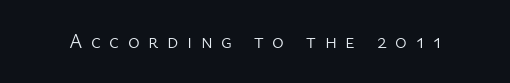
The image shows 20 px text type, upright; set unusually wide letter spacing (+0.43 em), not underlined.
